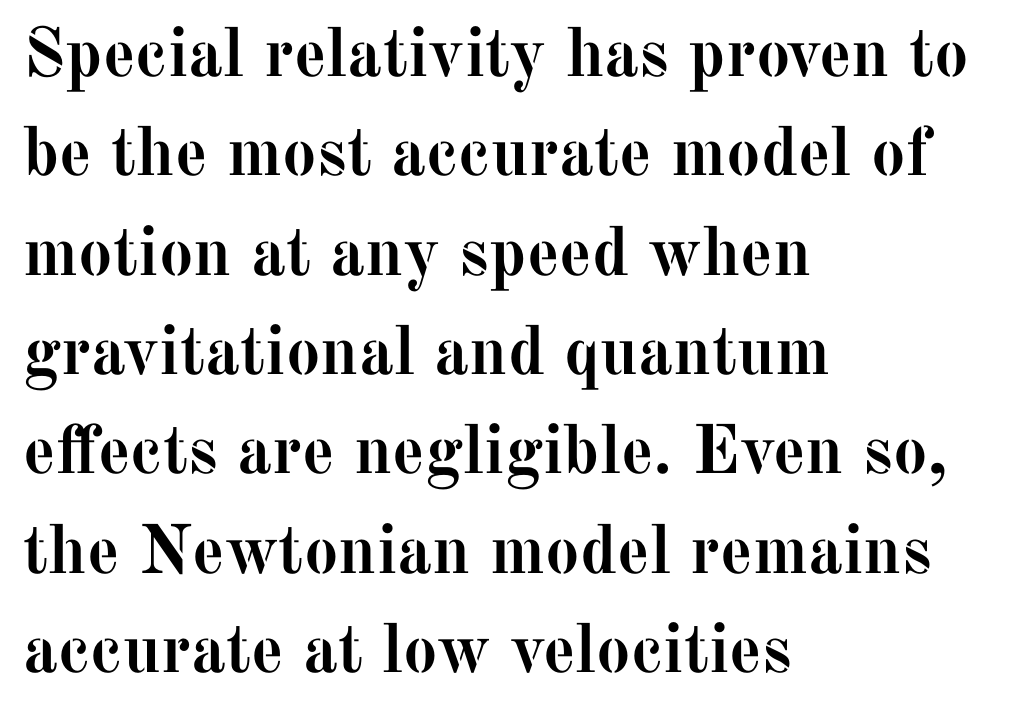
The specimen omits any rule beneath the text block's lines. Notice how descenders clear the ascenders below comfortably — that's standard leading. Typesetter's note: full bold, strokes at maximum text heaviness. All the whitespace from short lines collects on the right. Stroke terminals: seriffed. Here the designer chose a conventional face with non-uniform glyph widths.
